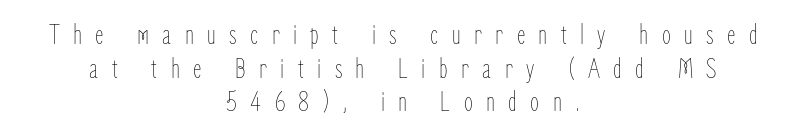
{"italic": "no", "bold": "no", "weight": "thin", "width": "condensed", "stroke_contrast": "low", "x_height": "medium", "monospaced": "no", "underline": "no", "align": "center", "line_spacing_ratio": 1.16, "letter_spacing": "wide", "letter_spacing_em": 0.46, "glyph_px": 29}
